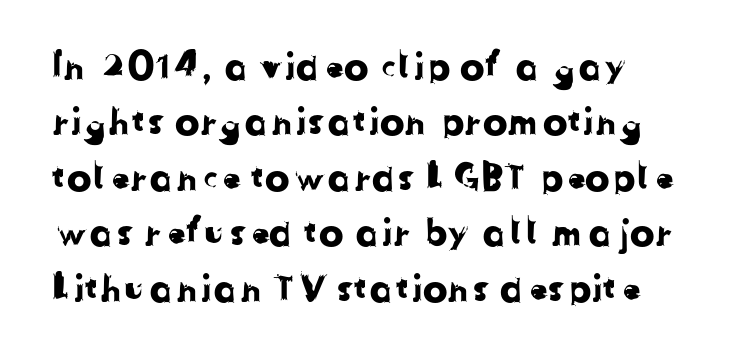
Q: Is the typeface a serif or a sans-serif typeface? A: Sans-serif.
Q: Is the text underlined? A: No.
Q: How is the paragraph aligned? A: Left-aligned.
Q: Is the spacing between letters normal or unusually wide? A: Normal.
Q: Is the spacing between lines tight, normal or loose? A: Normal.
Q: Width (condensed, normal, or wide)? A: Normal.
Q: Stroke contrast? A: Low.
Q: x-height? A: Medium.
Q: Monospaced? A: No.
